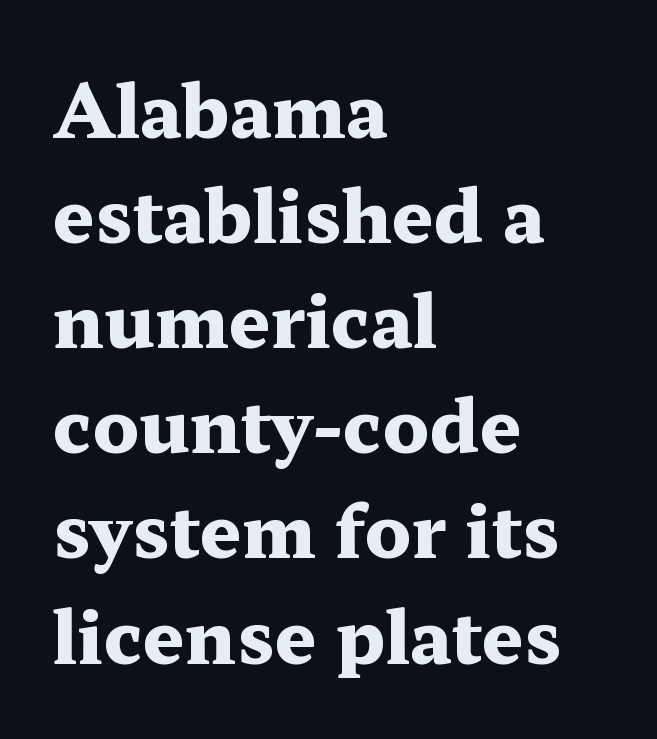
{"serif": "yes", "italic": "no", "bold": "yes", "weight": "heavy", "width": "wide", "stroke_contrast": "medium", "x_height": "medium", "monospaced": "no", "underline": "no", "align": "left", "line_spacing": "normal", "line_spacing_ratio": 1.44, "letter_spacing": "normal", "letter_spacing_em": 0.0, "glyph_px": 73}
